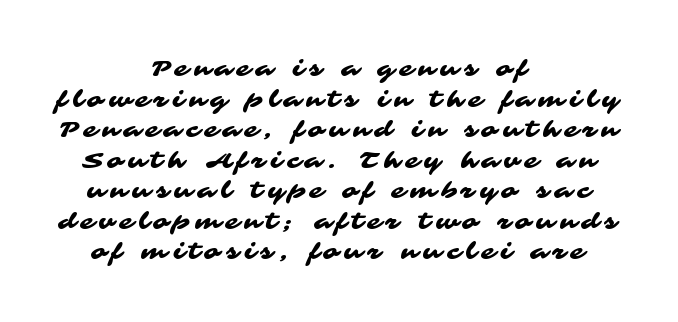
{"underline": "no", "align": "center", "line_spacing": "normal", "line_spacing_ratio": 1.39, "letter_spacing": "wide", "letter_spacing_em": 0.25, "glyph_px": 22}
